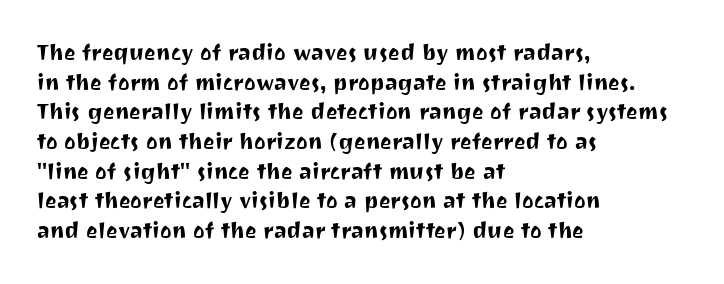
Q: Is the text italic (slanted)? A: No, it is upright.
Q: Is the text underlined? A: No.
Q: How is the paragraph aligned? A: Left-aligned.
Q: Is the spacing between letters normal or unusually wide? A: Normal.
Q: Is the spacing between lines tight, normal or loose? A: Normal.
